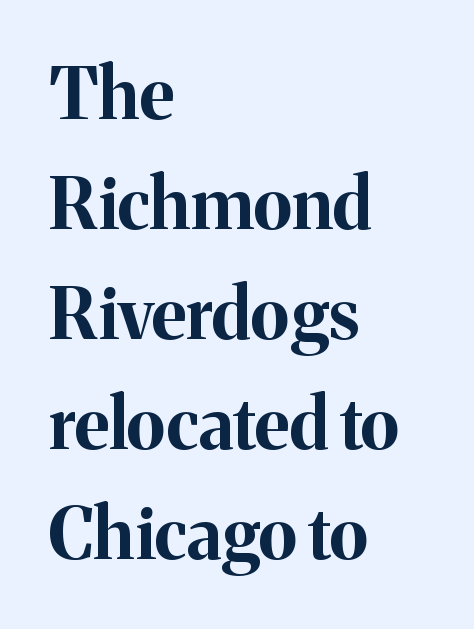
Q: Is the text bold? A: Yes.
Q: Is the text italic (slanted)? A: No, it is upright.
Q: Is the typeface a serif or a sans-serif typeface? A: Serif.
Q: Is the text underlined? A: No.
Q: How is the paragraph aligned? A: Left-aligned.
Q: Is the spacing between letters normal or unusually wide? A: Normal.
Q: Is the spacing between lines tight, normal or loose? A: Normal.
Q: Width (condensed, normal, or wide)? A: Normal.
Q: Stroke contrast? A: Medium.
Q: x-height? A: Medium.
Q: Monospaced? A: No.
